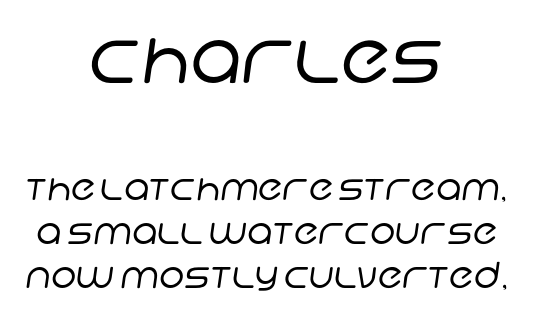
The image shows 73 px regular-weight sans-serif type; set centered, line spacing 1.22x, normal letter spacing, not underlined; the first (top) block is 2.03x larger; low stroke contrast and a large x-height.
